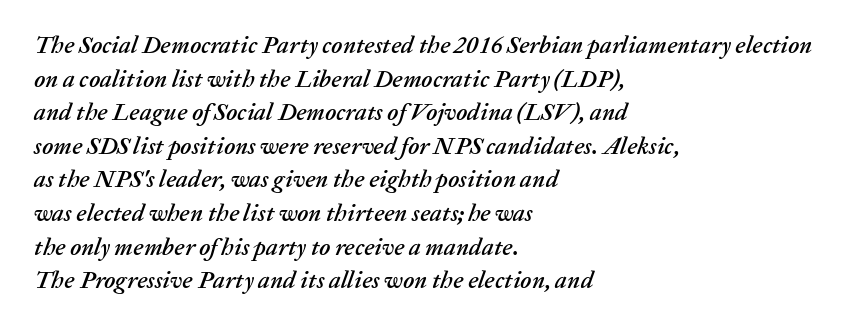
The image shows 24 px text type, italic (leaning right); set left-aligned, normal line spacing (1.4x), normal letter spacing, not underlined.
